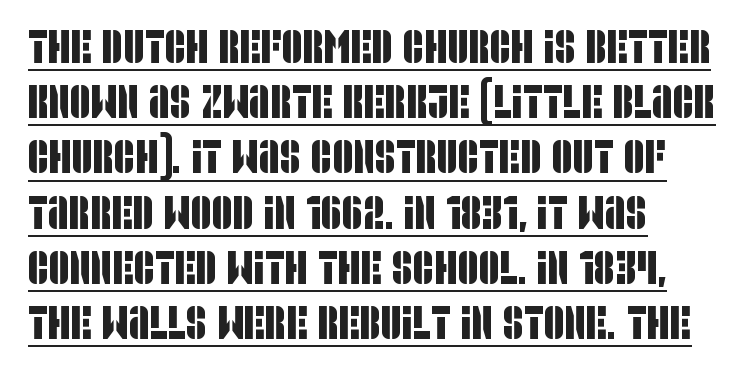
Looks like someone drew a line under every word here. Character widths vary here, with narrow letters taking less room than wide ones. Characters follow at the spacing the type designer built in. Typographically, this falls in the sans-serif category.
